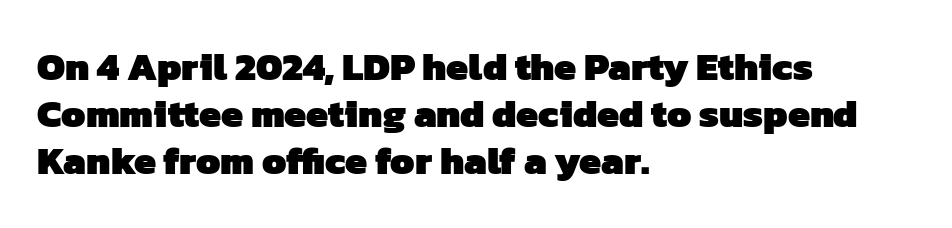
{"serif": "no", "bold": "yes", "weight": "heavy", "width": "normal", "stroke_contrast": "low", "x_height": "medium", "monospaced": "no", "underline": "no", "align": "left", "line_spacing_ratio": 1.21, "letter_spacing": "normal", "letter_spacing_em": 0.0, "glyph_px": 39}
